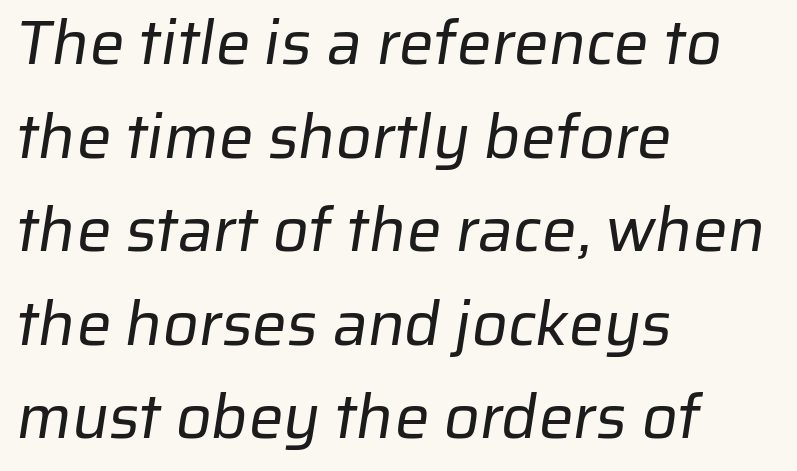
Q: Is the text bold? A: No.
Q: Is the typeface a serif or a sans-serif typeface? A: Sans-serif.
Q: Is the text underlined? A: No.
Q: How is the paragraph aligned? A: Left-aligned.
Q: Is the spacing between letters normal or unusually wide? A: Normal.
Q: Is the spacing between lines tight, normal or loose? A: Normal.
Q: Width (condensed, normal, or wide)? A: Normal.
Q: Stroke contrast? A: Low.
Q: x-height? A: Medium.
Q: Monospaced? A: No.
